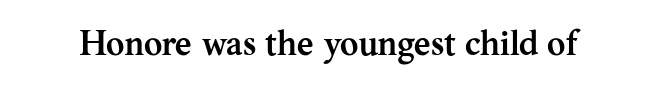
Q: Is the text bold? A: Yes.
Q: Is the text italic (slanted)? A: No, it is upright.
Q: Is the typeface a serif or a sans-serif typeface? A: Serif.
Q: Is the text underlined? A: No.
Q: Is the spacing between letters normal or unusually wide? A: Normal.
Q: Width (condensed, normal, or wide)? A: Normal.
Q: Stroke contrast? A: Medium.
Q: x-height? A: Medium.
Q: Monospaced? A: No.
